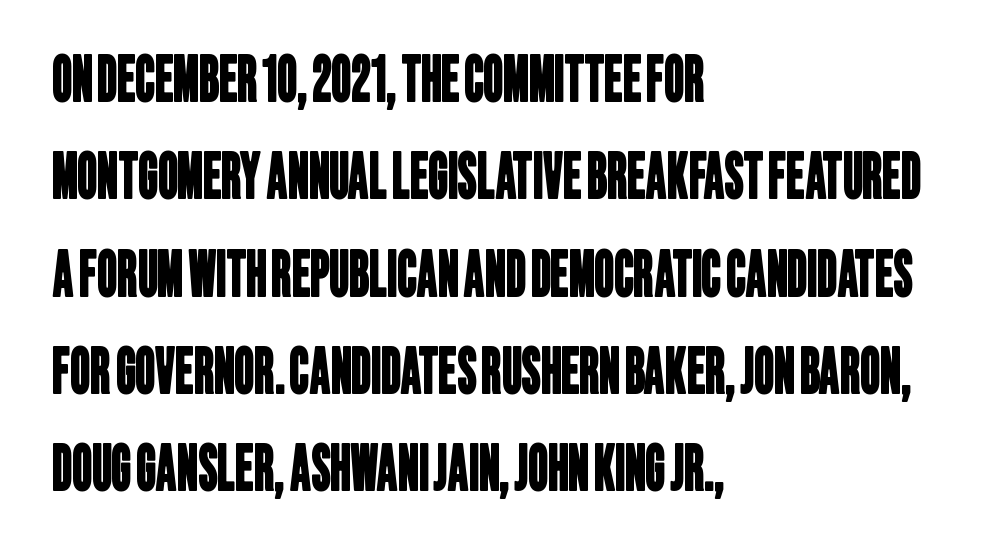
Normally led — the rows are evenly, conventionally spaced. The rendering keeps characters at their native spacing. Character widths vary here, with narrow letters taking less room than wide ones. Line starts are locked; line ends wander. Typographically, this falls in the sans-serif category. The zone under the glyphs is completely vacant.
